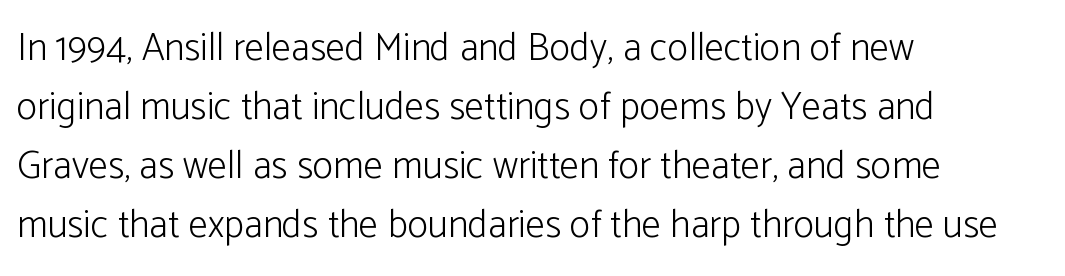
{"serif": "no", "italic": "no", "bold": "no", "weight": "light", "width": "normal", "stroke_contrast": "low", "x_height": "medium", "monospaced": "no", "underline": "no", "align": "left", "line_spacing": "normal", "line_spacing_ratio": 1.51, "letter_spacing": "normal", "letter_spacing_em": 0.0, "glyph_px": 39}
